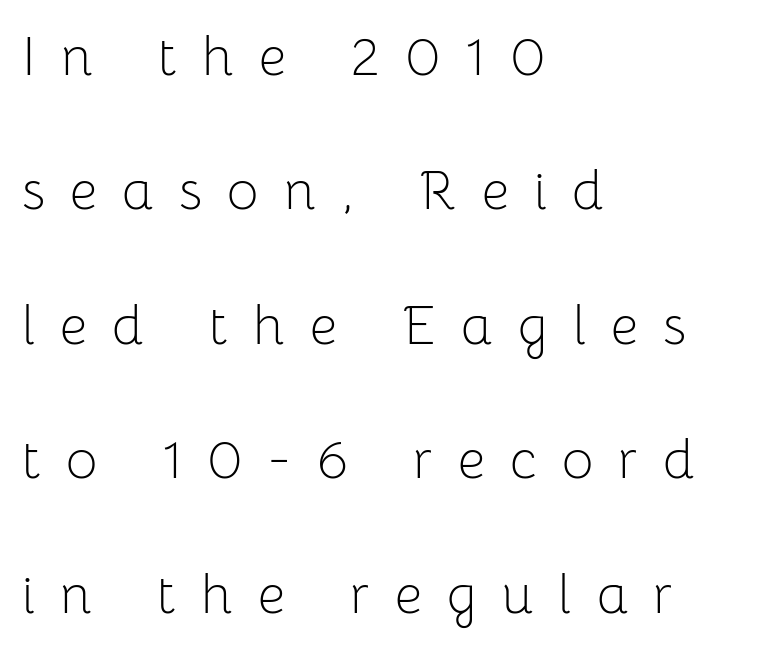
These lines are rendered in a variable-pitch font. Tracking value appears strongly positive — letters spread wide. Do the letters lean? They stand straight. The area under the type is left untouched. This rendering uses left alignment, leaving the right contour irregular. Check where the strokes stop: nothing finishes them off — pure sans.
